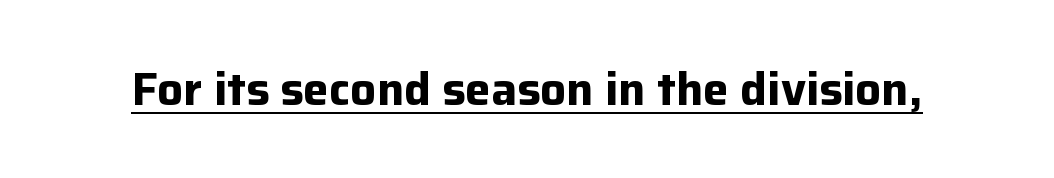
Q: Is the text bold? A: Yes.
Q: Is the text italic (slanted)? A: No, it is upright.
Q: Is the typeface a serif or a sans-serif typeface? A: Sans-serif.
Q: Is the text underlined? A: Yes.
Q: Is the spacing between letters normal or unusually wide? A: Normal.
Q: Width (condensed, normal, or wide)? A: Normal.
Q: Stroke contrast? A: Low.
Q: x-height? A: Medium.
Q: Monospaced? A: No.
